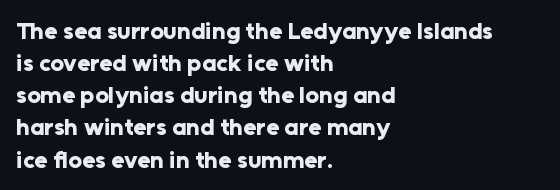
Heavy-handed strokes throughout: this text is bold. Ordinary non-slanted type is in use. The text block is weighted toward the left margin, trailing off unevenly rightward. Students, observe: this is what conventionally led text looks like. Students, note that the glyphs here touch the page at normal intervals. The words here are not underlined.
